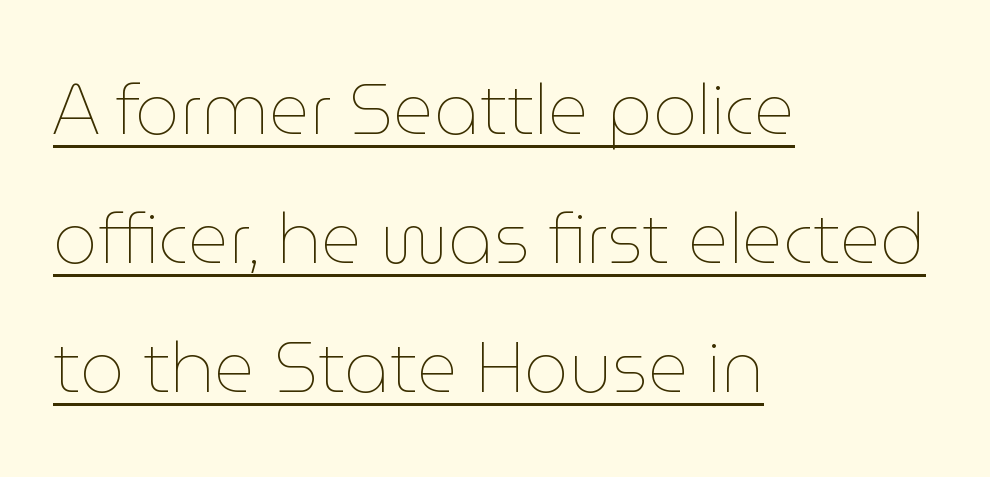
{"italic": "no", "bold": "no", "weight": "thin", "width": "normal", "stroke_contrast": "low", "x_height": "medium", "monospaced": "no", "underline": "yes", "align": "left", "line_spacing_ratio": 1.84, "letter_spacing": "normal", "letter_spacing_em": 0.0, "glyph_px": 70}
